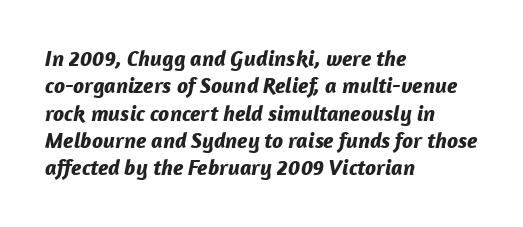
The words here are not underlined. Horizontally, the lines are justified to the leading edge only. On the weight axis this lands at bold, roughly 700. The rendering keeps characters at their native spacing.
